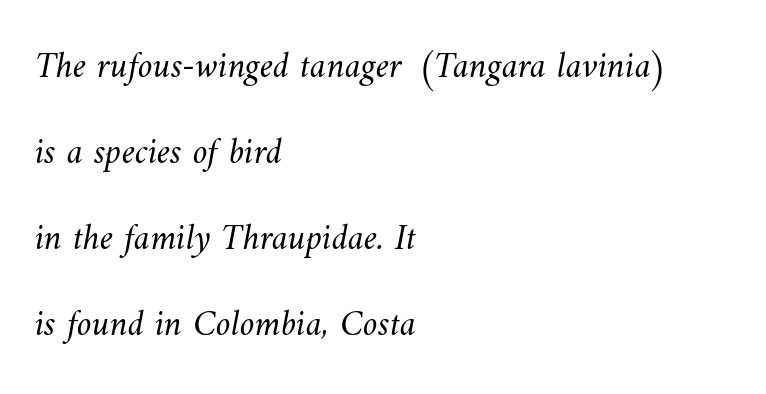
The weight would be labelled regular, book, light, or lighter still. Lines of text with bare space underneath. The rendering uses natural spacing where letterforms have individual widths. These lines are set flush left with a ragged right edge. There is no visible air inserted between adjacent glyphs.
